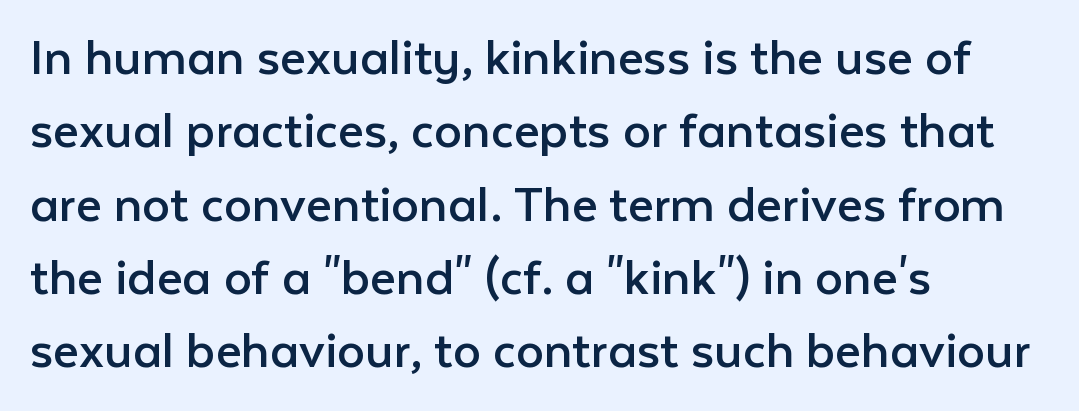
{"serif": "no", "italic": "no", "bold": "no", "weight": "regular", "width": "normal", "stroke_contrast": "low", "x_height": "medium", "monospaced": "no", "underline": "no", "align": "left", "line_spacing": "normal", "line_spacing_ratio": 1.31, "letter_spacing": "normal", "letter_spacing_em": 0.0, "glyph_px": 56}
